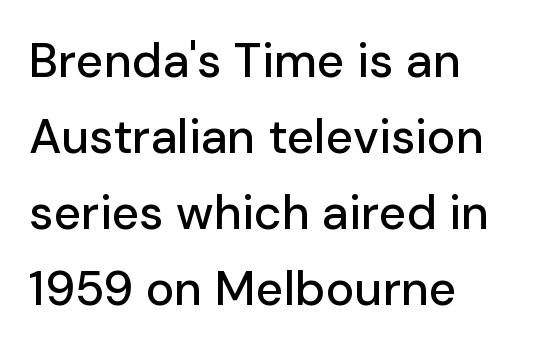
Q: Is the text italic (slanted)? A: No, it is upright.
Q: Is the typeface a serif or a sans-serif typeface? A: Sans-serif.
Q: Is the text underlined? A: No.
Q: How is the paragraph aligned? A: Left-aligned.
Q: Is the spacing between letters normal or unusually wide? A: Normal.
Q: Is the spacing between lines tight, normal or loose? A: Normal.
Q: Width (condensed, normal, or wide)? A: Normal.
Q: Stroke contrast? A: Low.
Q: x-height? A: Medium.
Q: Monospaced? A: No.
